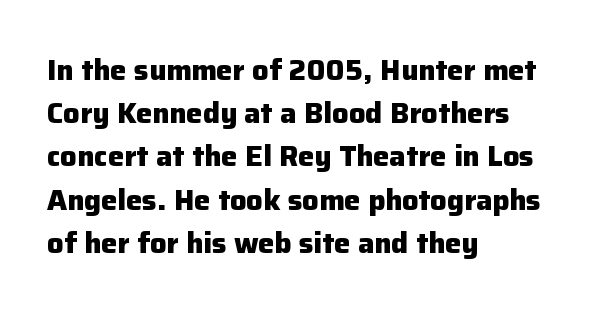
The image shows 29 px heavy sans-serif type, upright; set left-aligned, normal line spacing (1.49x), normal letter spacing, not underlined; low stroke contrast and a medium x-height.
